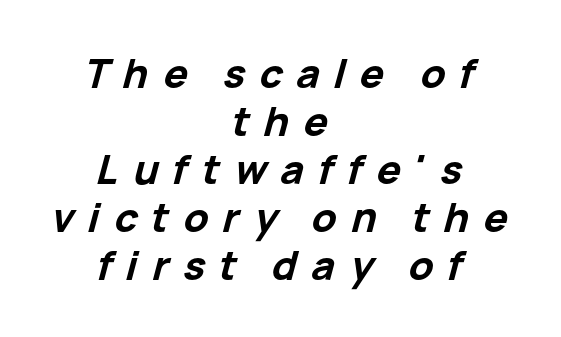
Check the space under the baseline: it is left empty. The typesetter chose a symmetrical, centered arrangement here. The whole block is typeset with a tilt. Weight: bold. Honestly, the letter spacing is so wide it's the main thing you notice. A typesetter would call this proportional, since set widths differ per character.
